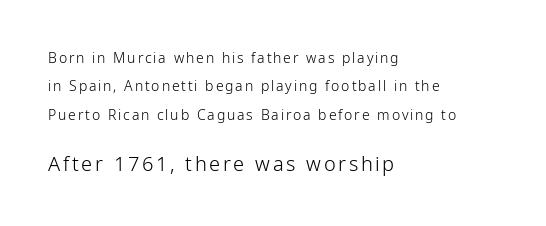
Note: smaller setting up top, larger setting below. The compositor pushed each line to the left boundary. A bare baseline throughout the passage. Vertical stems look standard width or narrower in stroke. Compared with typical paragraphs, the rows here are farther apart. Tall strokes in this sample are plumb rather than angled.
